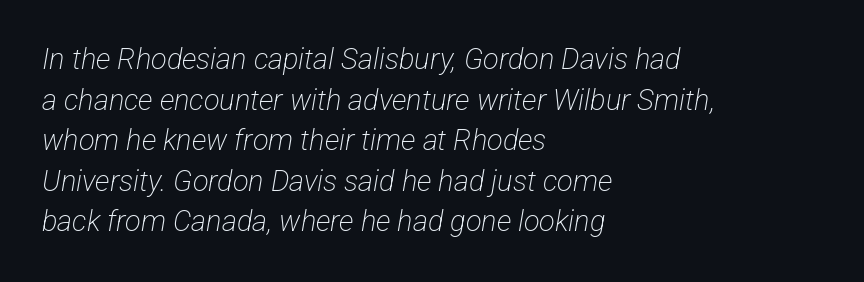
Students, note that the glyphs here touch the page at normal intervals. Layout note: lines flush left. Letters have the restrained weight of plain body copy at most. The space between consecutive lines is moderate.
